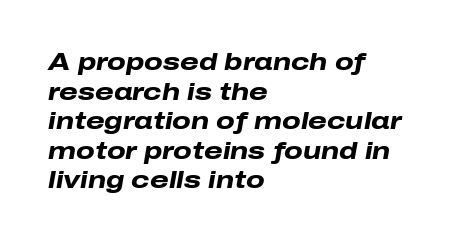
{"italic": "yes", "lean": "right", "slant_degrees": 10, "bold": "yes", "underline": "no", "align": "left", "line_spacing_ratio": 1.23, "letter_spacing": "normal", "letter_spacing_em": 0.0, "glyph_px": 24}
